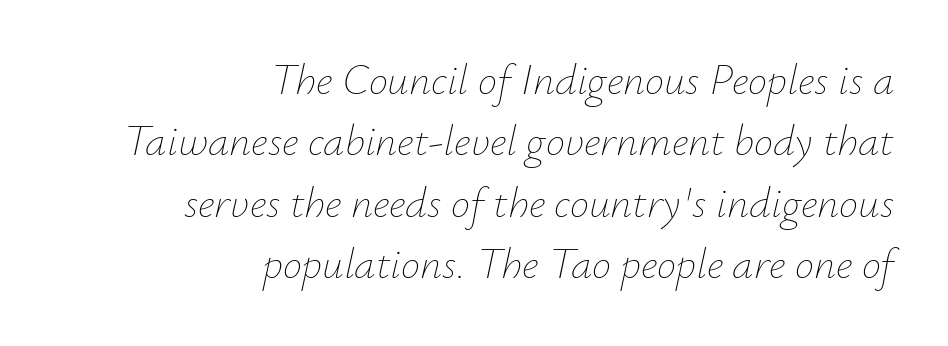
{"italic": "yes", "lean": "right", "slant_degrees": 12, "bold": "no", "weight": "thin", "width": "normal", "stroke_contrast": "low", "x_height": "small", "monospaced": "no", "underline": "no", "align": "right", "line_spacing": "normal", "line_spacing_ratio": 1.43, "letter_spacing": "normal", "letter_spacing_em": 0.0, "glyph_px": 43}
